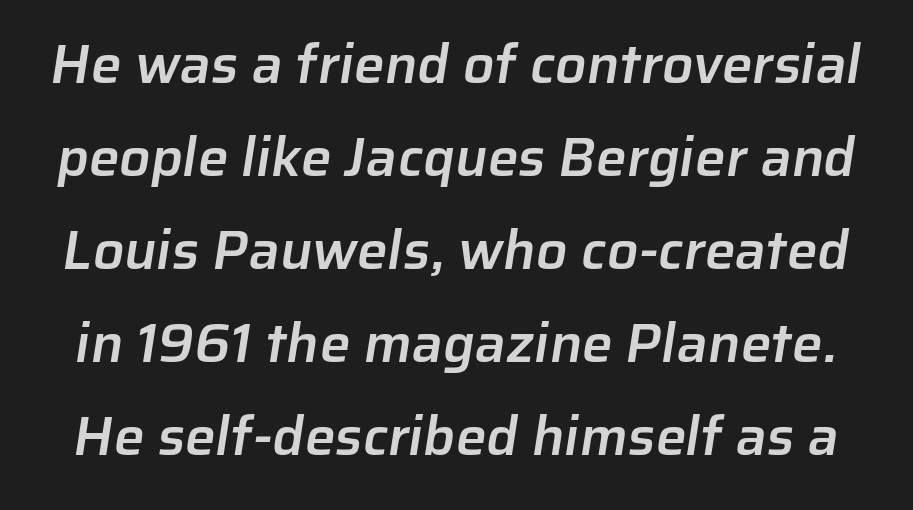
Q: Is the text bold? A: Semi-bold.
Q: Is the typeface a serif or a sans-serif typeface? A: Sans-serif.
Q: Is the text underlined? A: No.
Q: Is the spacing between letters normal or unusually wide? A: Normal.
Q: Is the spacing between lines tight, normal or loose? A: Normal.
Q: Width (condensed, normal, or wide)? A: Normal.
Q: Stroke contrast? A: Low.
Q: x-height? A: Medium.
Q: Monospaced? A: No.
